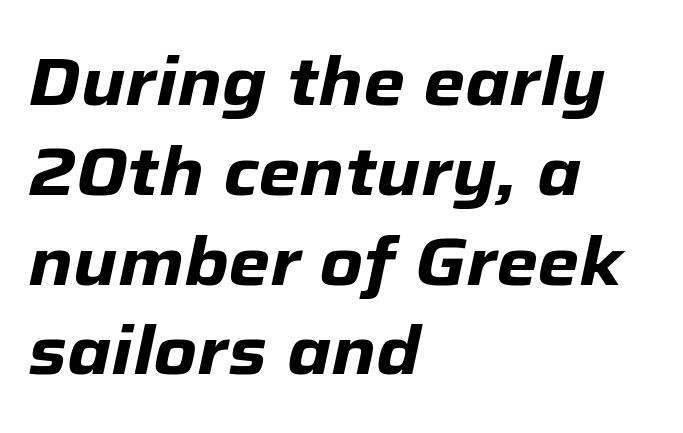
The image shows 67 px heavy type, italic (leaning right); set left-aligned, normal line spacing (1.34x), normal letter spacing, not underlined; low stroke contrast and a medium x-height.
